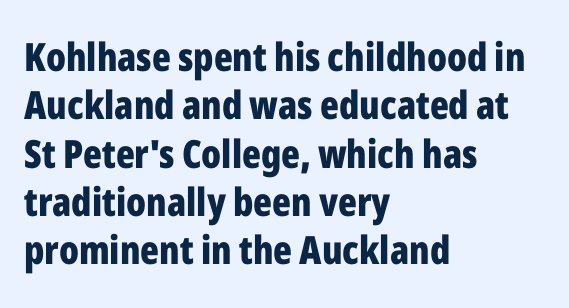
Do the characters align in a grid? No, the font is proportional. The gap between lines stays unmarked. Every character sits straight up, as roman type does. Characters follow at the spacing the type designer built in. Heavy-handed strokes throughout: this text is bold.
